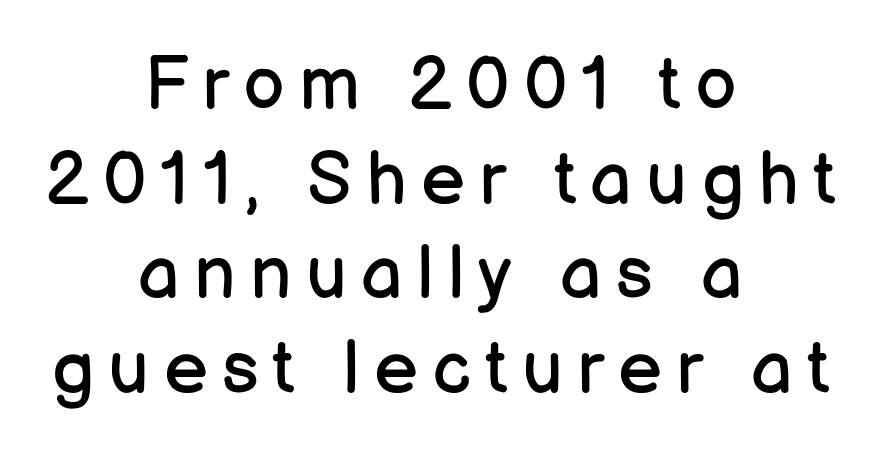
Q: Is the text bold? A: No.
Q: Is the text italic (slanted)? A: No, it is upright.
Q: Is the typeface a serif or a sans-serif typeface? A: Sans-serif.
Q: Is the text underlined? A: No.
Q: How is the paragraph aligned? A: Centered.
Q: Is the spacing between lines tight, normal or loose? A: Normal.
Q: Width (condensed, normal, or wide)? A: Normal.
Q: Stroke contrast? A: Low.
Q: x-height? A: Medium.
Q: Monospaced? A: No.
